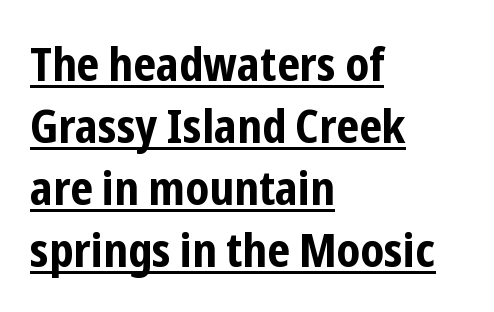
{"serif": "no", "italic": "no", "bold": "yes", "weight": "bold", "width": "condensed", "stroke_contrast": "low", "x_height": "medium", "monospaced": "no", "underline": "yes", "align": "left", "line_spacing": "normal", "line_spacing_ratio": 1.32, "letter_spacing": "normal", "letter_spacing_em": 0.0, "glyph_px": 47}
